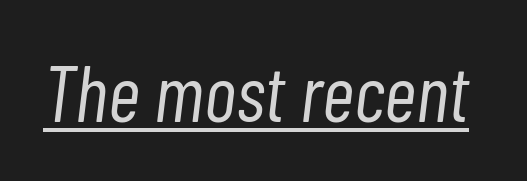
This sample uses plain, unmodified letter spacing. These characters rest on top of a visible drawn line. The specimen reads as italic at a glance. A typesetter would call this proportional, since set widths differ per character. This reads as an unemphasized weight, regular at the heaviest.
